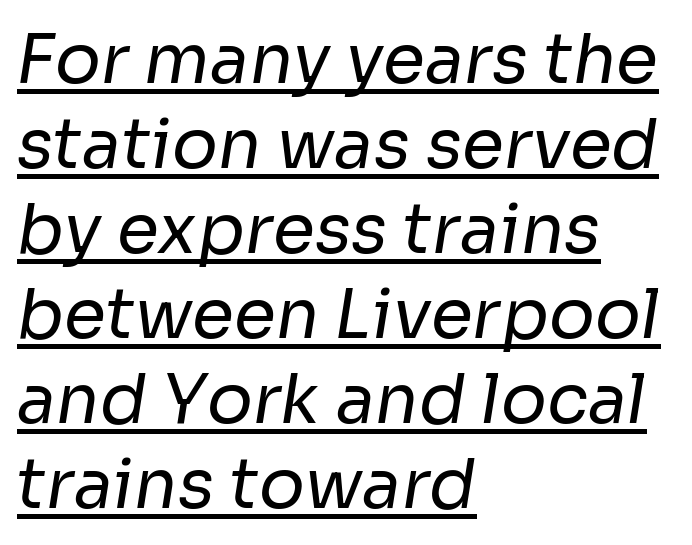
{"serif": "no", "bold": "no", "weight": "regular", "width": "normal", "stroke_contrast": "low", "x_height": "medium", "monospaced": "no", "underline": "yes", "align": "left", "line_spacing": "normal", "line_spacing_ratio": 1.25, "letter_spacing": "normal", "letter_spacing_em": 0.0, "glyph_px": 68}
